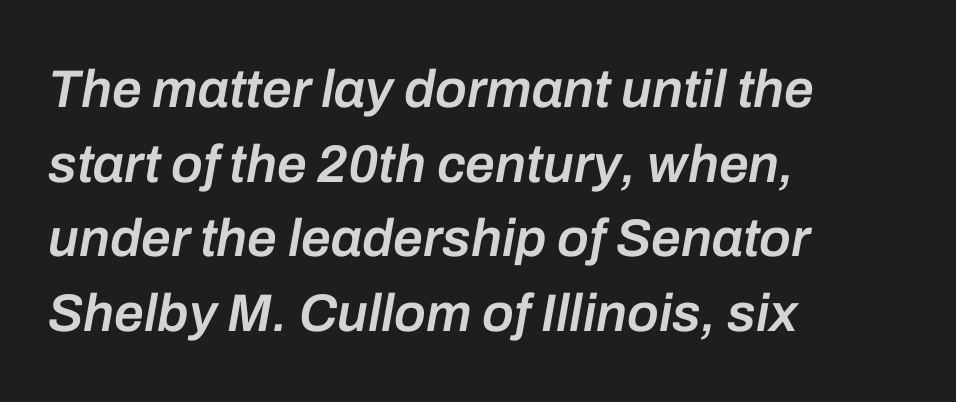
{"italic": "yes", "lean": "right", "slant_degrees": 10, "bold": "semi", "weight": "semibold", "width": "normal", "stroke_contrast": "low", "x_height": "medium", "monospaced": "no", "underline": "no", "align": "left", "line_spacing": "normal", "line_spacing_ratio": 1.41, "letter_spacing": "normal", "letter_spacing_em": 0.0, "glyph_px": 53}
